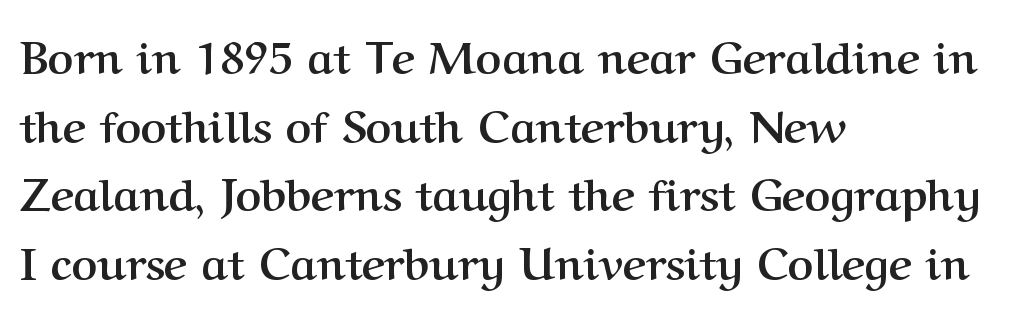
{"serif": "yes", "italic": "no", "bold": "yes", "weight": "semibold", "width": "normal", "stroke_contrast": "medium", "x_height": "medium", "monospaced": "no", "underline": "no", "align": "left", "line_spacing": "normal", "line_spacing_ratio": 1.56, "letter_spacing": "normal", "letter_spacing_em": 0.0, "glyph_px": 44}
